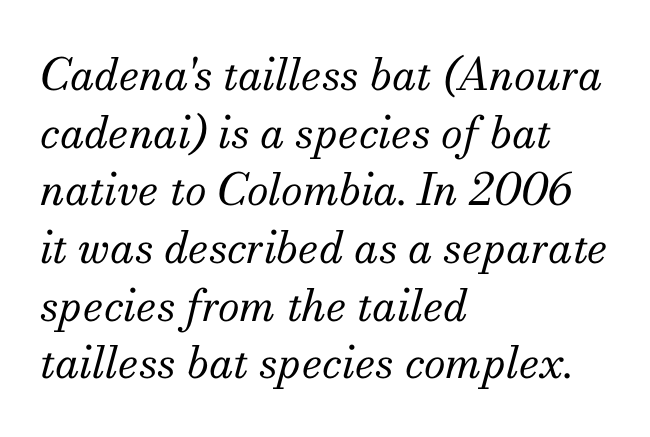
The rag falls on the right side of this text block. The passage shown is typed in a proportional face where columns would drift. Does the type have serifs? Yes, each stem ends in a small foot. The lettering tilts uniformly, giving the passage an italic look. The specimen omits any rule beneath the text block's lines. Vertical spacing — default.
